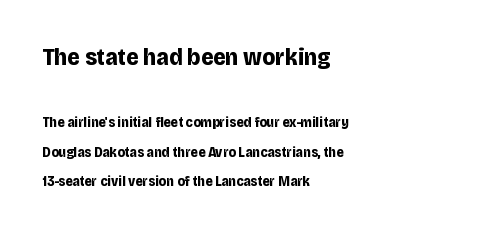
Q: Is the text bold? A: Yes.
Q: Is the text italic (slanted)? A: No, it is upright.
Q: Is the text underlined? A: No.
Q: How is the paragraph aligned? A: Left-aligned.
Q: Is the spacing between letters normal or unusually wide? A: Normal.
Q: Is the spacing between lines tight, normal or loose? A: Loose.
Q: Which block of text is set in a larger size, the first (top) or the second (bottom)? A: The first (top) one.
